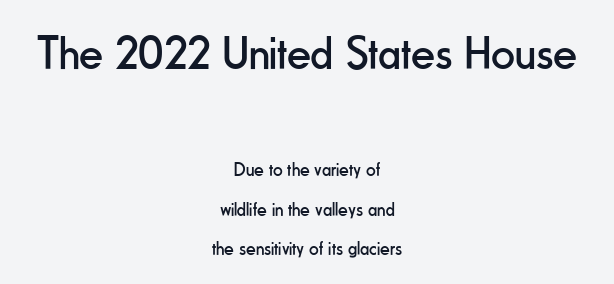
Q: Is the text bold? A: No.
Q: Is the text italic (slanted)? A: No, it is upright.
Q: Is the typeface a serif or a sans-serif typeface? A: Sans-serif.
Q: Is the text underlined? A: No.
Q: How is the paragraph aligned? A: Centered.
Q: Is the spacing between letters normal or unusually wide? A: Normal.
Q: Is the spacing between lines tight, normal or loose? A: Loose.
Q: Which block of text is set in a larger size, the first (top) or the second (bottom)? A: The first (top) one.
Q: Width (condensed, normal, or wide)? A: Condensed.
Q: Stroke contrast? A: Low.
Q: x-height? A: Small.
Q: Monospaced? A: No.
